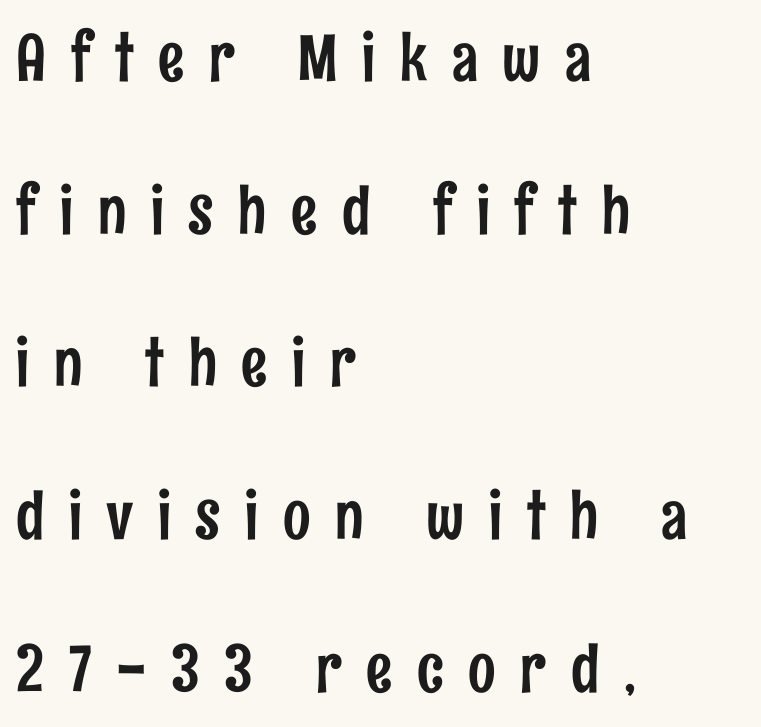
The image shows 65 px condensed sans-serif type, upright; set left-aligned, loose line spacing (2.35x), unusually wide letter spacing (+0.38 em), not underlined; low stroke contrast and a medium x-height.
